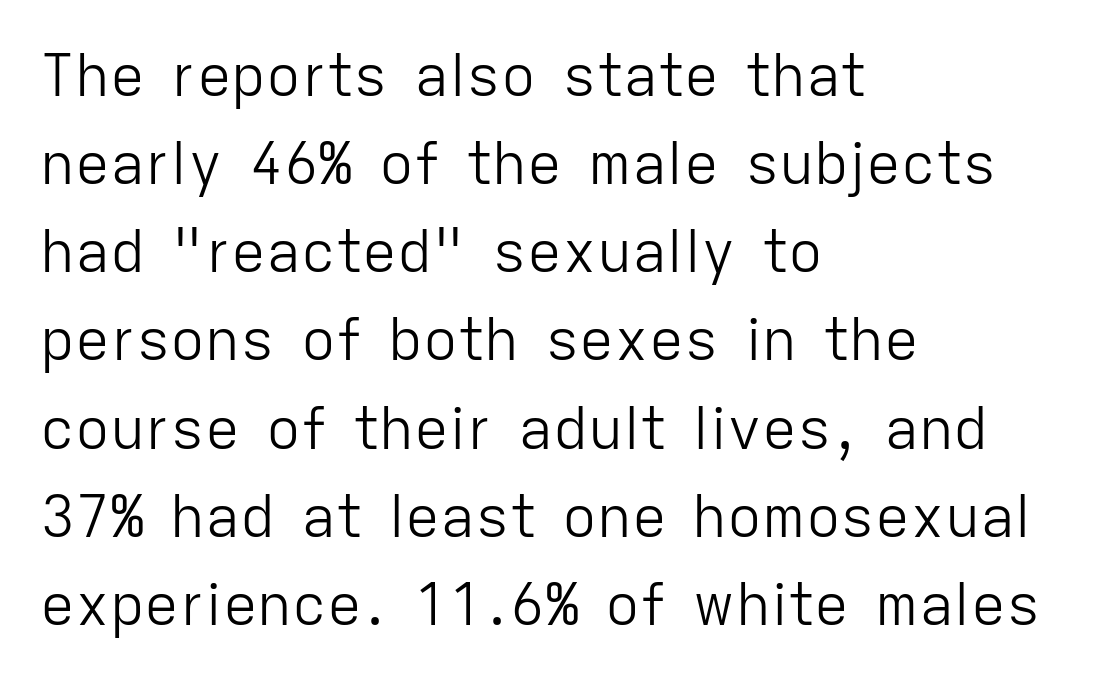
Spacing verdict: proportional, widths tailored to each character. Has an underline been added? It has not. The leading is moderate, giving the passage an even texture. The type sits square on the baseline with zero lean. Observe the ordinary spacing: letters are neighbours, not strangers.
